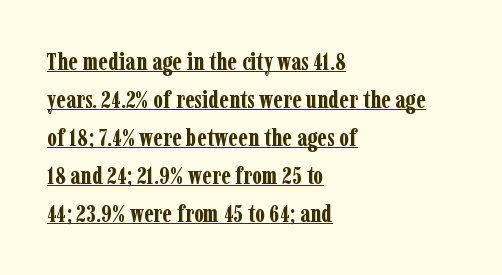
{"italic": "no", "bold": "yes", "underline": "yes", "align": "left", "line_spacing": "normal", "line_spacing_ratio": 1.58, "letter_spacing": "normal", "letter_spacing_em": 0.0, "glyph_px": 24}
